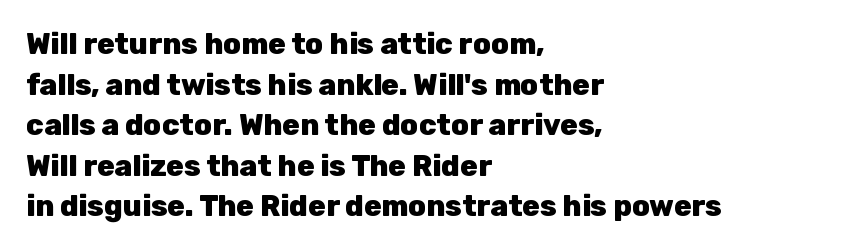
Compared with an ordinary text face, these strokes are far heavier — a full bold. Unlike a traditional serif, this face leaves its strokes unadorned. Each letter keeps its own natural width here, so spacing adapts to shape. These lines were composed using upright roman letters. The line texture is even and compact thanks to regular tracking.
